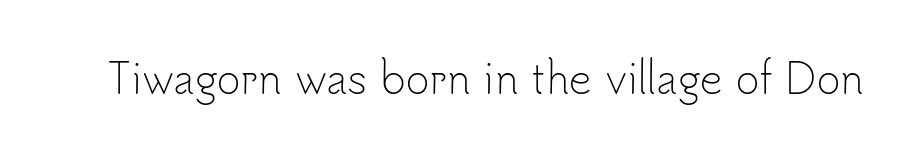
The image shows 40 px light sans-serif type, upright; set normal letter spacing, not underlined; low stroke contrast and a small x-height.
